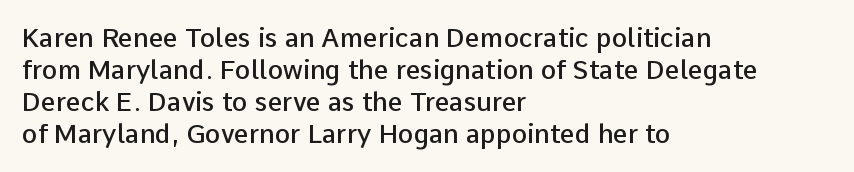
The image shows 26 px text type, upright; set left-aligned, line spacing 1.23x, normal letter spacing, not underlined.
